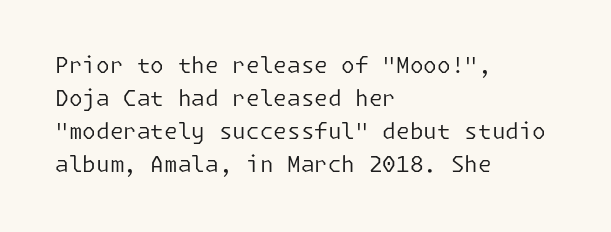
{"italic": "no", "bold": "no", "underline": "no", "align": "left", "line_spacing": "normal", "line_spacing_ratio": 1.5, "letter_spacing": "normal", "letter_spacing_em": 0.0, "glyph_px": 22}
